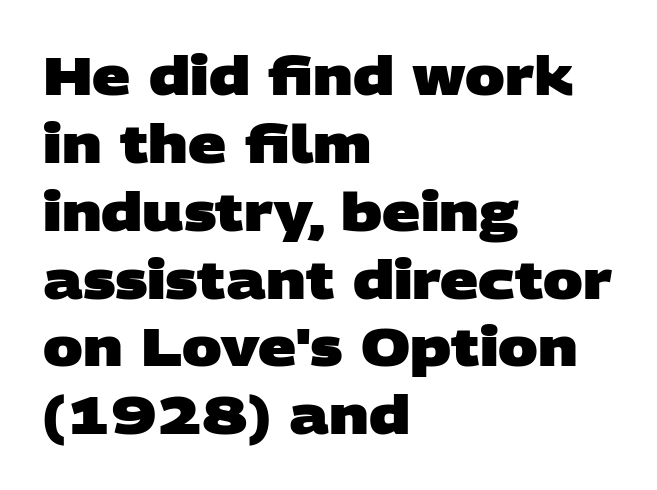
The image shows 53 px heavy, wide sans-serif type; set left-aligned, normal line spacing (1.28x), normal letter spacing, not underlined; low stroke contrast and a large x-height.
